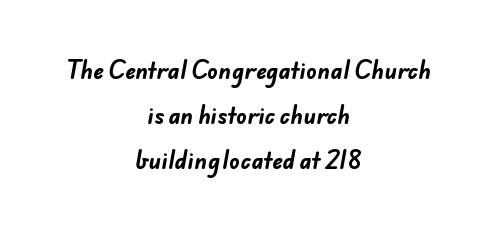
The lines are spread far apart with generous leading. Typographic density is high because the face is bold. Bare-footed words on every line. Horizontal alignment here is central, giving a formal, balanced look. The gaps between neighbouring characters are ordinary and unremarkable.
